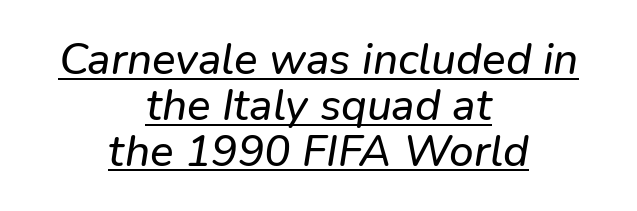
{"italic": "yes", "lean": "right", "slant_degrees": 9, "width": "normal", "stroke_contrast": "low", "x_height": "medium", "monospaced": "no", "underline": "yes", "align": "center", "line_spacing": "tight", "line_spacing_ratio": 1.04, "letter_spacing": "normal", "letter_spacing_em": 0.0, "glyph_px": 44}
